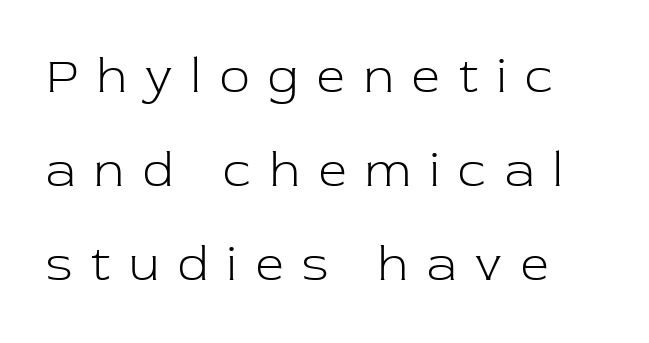
Posture: upright roman. Glance below the letters and you will spot only blank space. Does the leading feel generous? Absolutely, it's lavish. Heft: none added — not bold. Here the designer chose a conventional face with non-uniform glyph widths.
